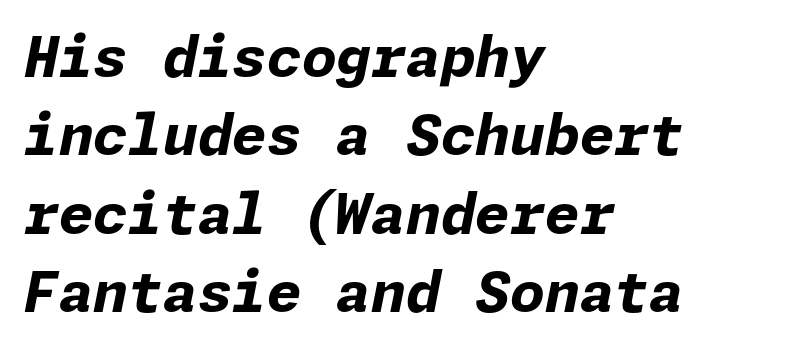
{"italic": "yes", "lean": "right", "slant_degrees": 11, "bold": "yes", "weight": "bold", "width": "normal", "stroke_contrast": "low", "x_height": "medium", "underline": "no", "align": "left", "line_spacing": "normal", "line_spacing_ratio": 1.4, "letter_spacing": "normal", "letter_spacing_em": 0.0, "glyph_px": 56}
